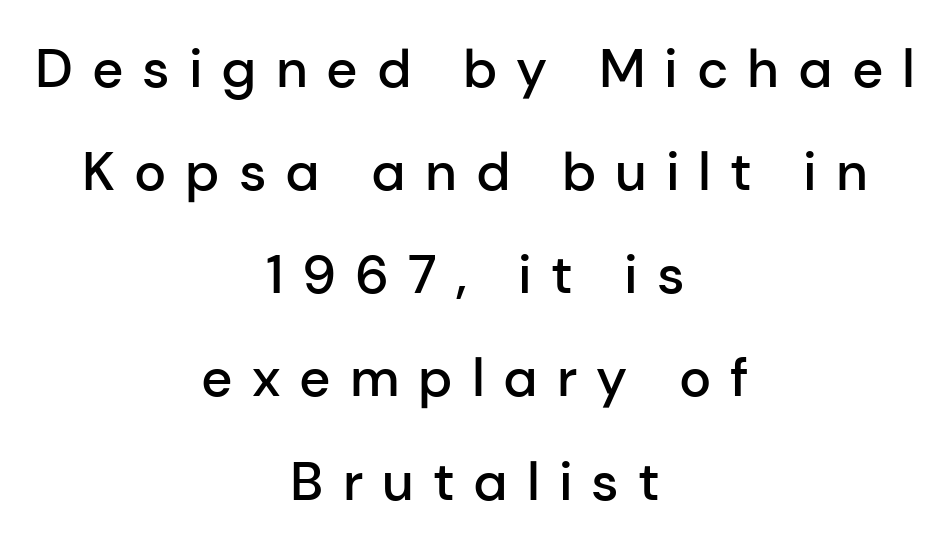
The image shows 54 px semibold sans-serif type, upright; set centered, loose line spacing (1.91x), unusually wide letter spacing (+0.35 em), not underlined; low stroke contrast and a medium x-height.
